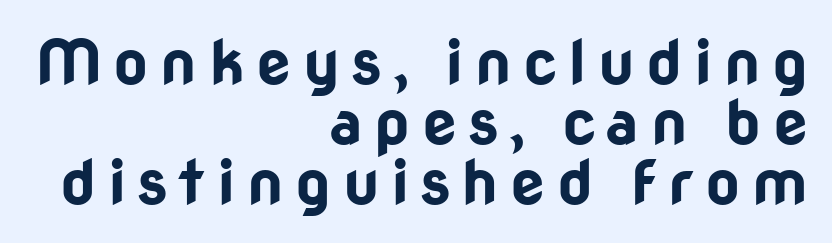
The image shows 61 px bold sans-serif type, upright; set right-aligned, tight line spacing (0.98x), not underlined; low stroke contrast and a medium x-height.
